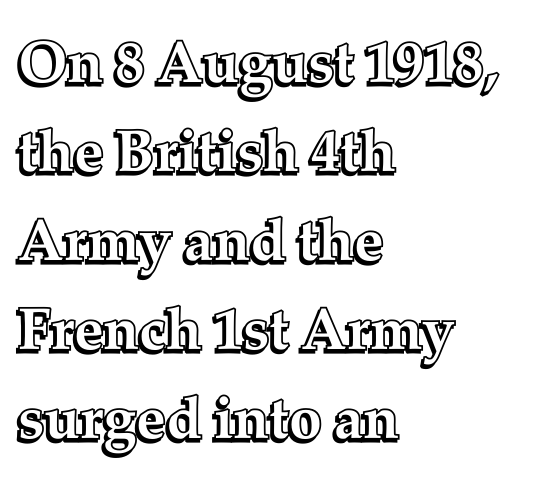
The image shows 59 px text type, upright; set left-aligned, normal line spacing (1.51x), normal letter spacing, not underlined; a medium x-height.
